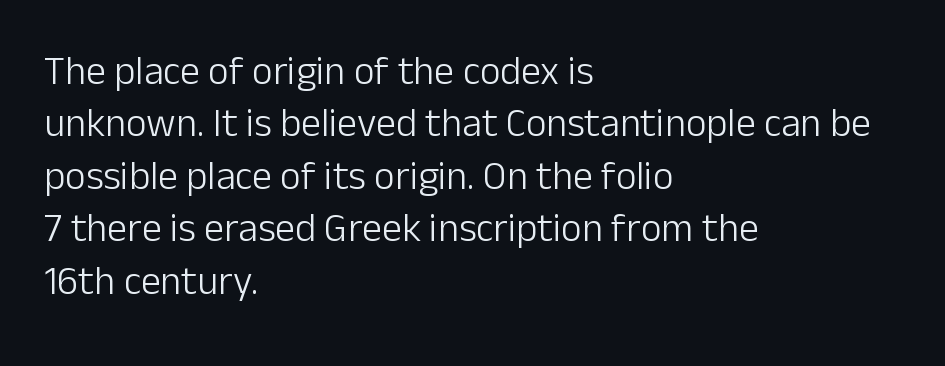
Is the block centered? No — it sits flush against the left margin. Varying glyph widths throughout — classic text-font behaviour. Counters stay open thanks to moderate or lighter strokes. Regular leading. No extra tracking has been applied to these lines.
